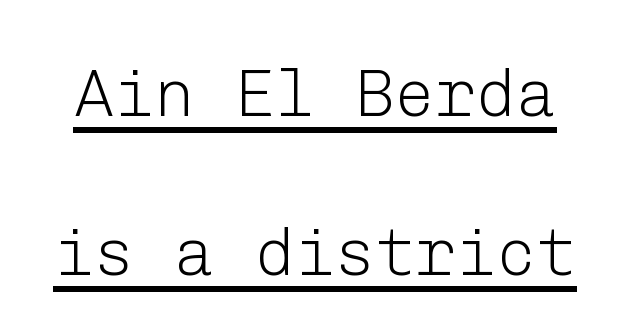
The image shows 67 px light sans-serif type, upright; set loose line spacing (2.37x), normal letter spacing, underlined; low stroke contrast and a medium x-height.
